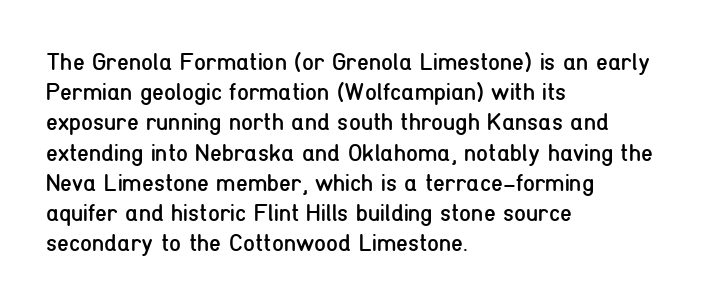
Q: Is the text bold? A: No.
Q: Is the text italic (slanted)? A: No, it is upright.
Q: Is the text underlined? A: No.
Q: How is the paragraph aligned? A: Left-aligned.
Q: Is the spacing between letters normal or unusually wide? A: Normal.
Q: Is the spacing between lines tight, normal or loose? A: Normal.
